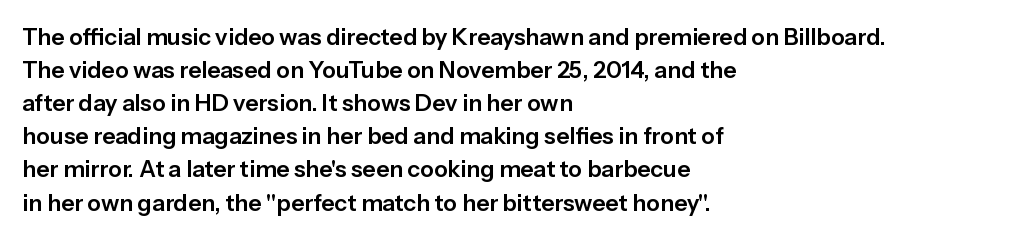
{"italic": "no", "underline": "no", "align": "left", "line_spacing": "normal", "line_spacing_ratio": 1.44, "letter_spacing": "normal", "letter_spacing_em": 0.0, "glyph_px": 23}
